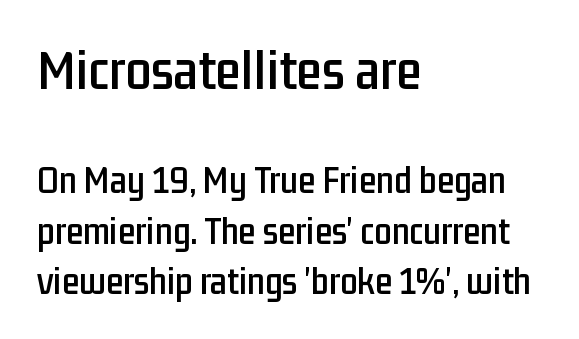
Q: Is the text italic (slanted)? A: No, it is upright.
Q: Is the typeface a serif or a sans-serif typeface? A: Sans-serif.
Q: Is the text underlined? A: No.
Q: How is the paragraph aligned? A: Left-aligned.
Q: Is the spacing between letters normal or unusually wide? A: Normal.
Q: Is the spacing between lines tight, normal or loose? A: Normal.
Q: Which block of text is set in a larger size, the first (top) or the second (bottom)? A: The first (top) one.
Q: Width (condensed, normal, or wide)? A: Condensed.
Q: Stroke contrast? A: Low.
Q: x-height? A: Medium.
Q: Monospaced? A: No.
